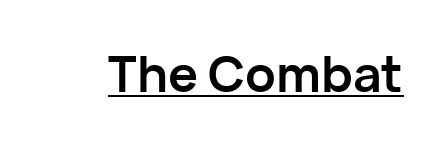
The image shows 50 px semibold sans-serif type, upright; set normal letter spacing, underlined; low stroke contrast and a medium x-height.
